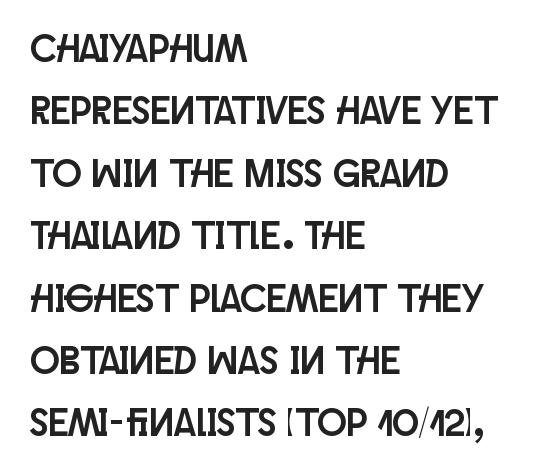
Q: Is the text italic (slanted)? A: No, it is upright.
Q: Is the typeface a serif or a sans-serif typeface? A: Sans-serif.
Q: Is the text underlined? A: No.
Q: How is the paragraph aligned? A: Left-aligned.
Q: Is the spacing between letters normal or unusually wide? A: Normal.
Q: Is the spacing between lines tight, normal or loose? A: Normal.
Q: Width (condensed, normal, or wide)? A: Condensed.
Q: Stroke contrast? A: Low.
Q: x-height? A: Large.
Q: Monospaced? A: No.
